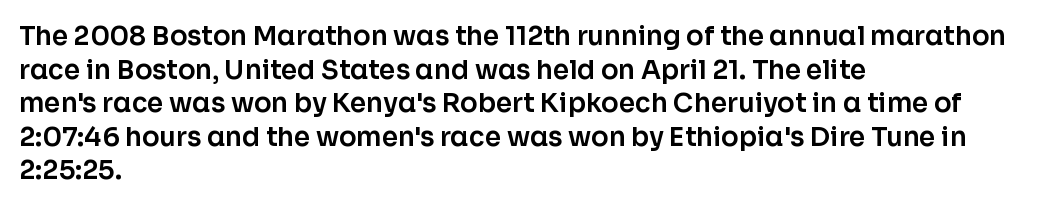
The zone under the glyphs is completely vacant. Line starts are locked; line ends wander. Look at the tracking — it's just the regular setting, nothing added. Horizontal bands of white between lines are of average thickness.
